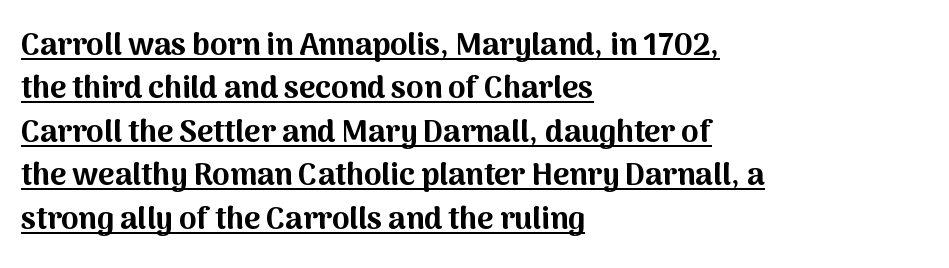
{"serif": "no", "italic": "no", "bold": "yes", "weight": "bold", "width": "normal", "stroke_contrast": "medium", "x_height": "medium", "monospaced": "no", "underline": "yes", "align": "left", "line_spacing": "normal", "line_spacing_ratio": 1.4, "letter_spacing": "normal", "letter_spacing_em": 0.0, "glyph_px": 31}
